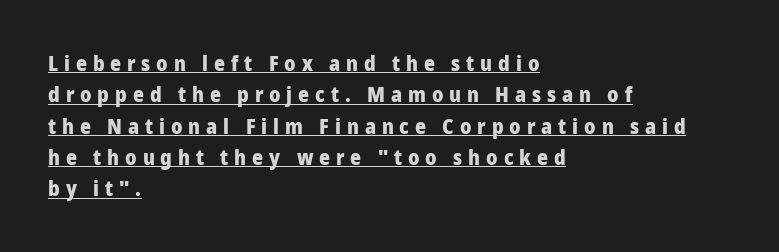
Q: Is the text bold? A: Yes.
Q: Is the text italic (slanted)? A: No, it is upright.
Q: Is the text underlined? A: Yes.
Q: How is the paragraph aligned? A: Left-aligned.
Q: Is the spacing between letters normal or unusually wide? A: Unusually wide.
Q: Is the spacing between lines tight, normal or loose? A: Normal.
